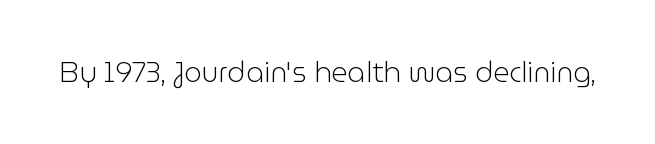
{"serif": "no", "italic": "no", "bold": "no", "weight": "light", "width": "normal", "stroke_contrast": "low", "x_height": "medium", "monospaced": "no", "underline": "no", "letter_spacing": "normal", "letter_spacing_em": 0.0, "glyph_px": 28}
